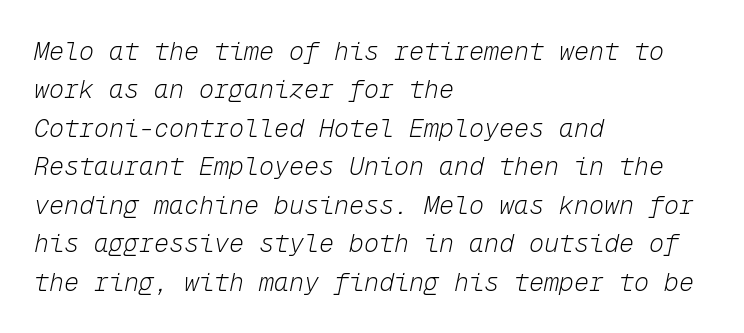
Q: Is the text bold? A: No.
Q: Is the text italic (slanted)? A: Yes, it leans right by about 12 degrees.
Q: Is the text underlined? A: No.
Q: How is the paragraph aligned? A: Left-aligned.
Q: Is the spacing between letters normal or unusually wide? A: Normal.
Q: Is the spacing between lines tight, normal or loose? A: Normal.
